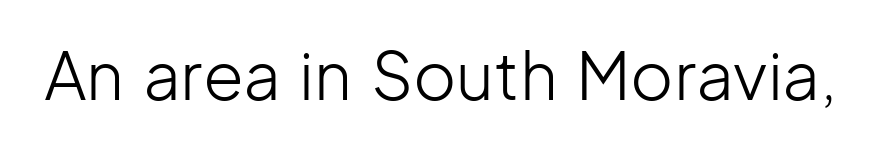
Type without underlining. Stem width sits at or under what a default text font uses. Think of a printed novel: that variable character pitch is what you see here. This is sans-serif lettering, the kind often seen on screens and signage.
